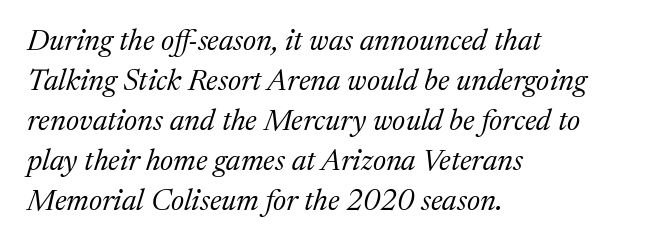
{"serif": "yes", "italic": "yes", "lean": "right", "slant_degrees": 17, "bold": "no", "weight": "regular", "width": "normal", "stroke_contrast": "medium", "x_height": "medium", "monospaced": "no", "underline": "no", "align": "left", "line_spacing": "normal", "line_spacing_ratio": 1.33, "letter_spacing": "normal", "letter_spacing_em": 0.0, "glyph_px": 30}
